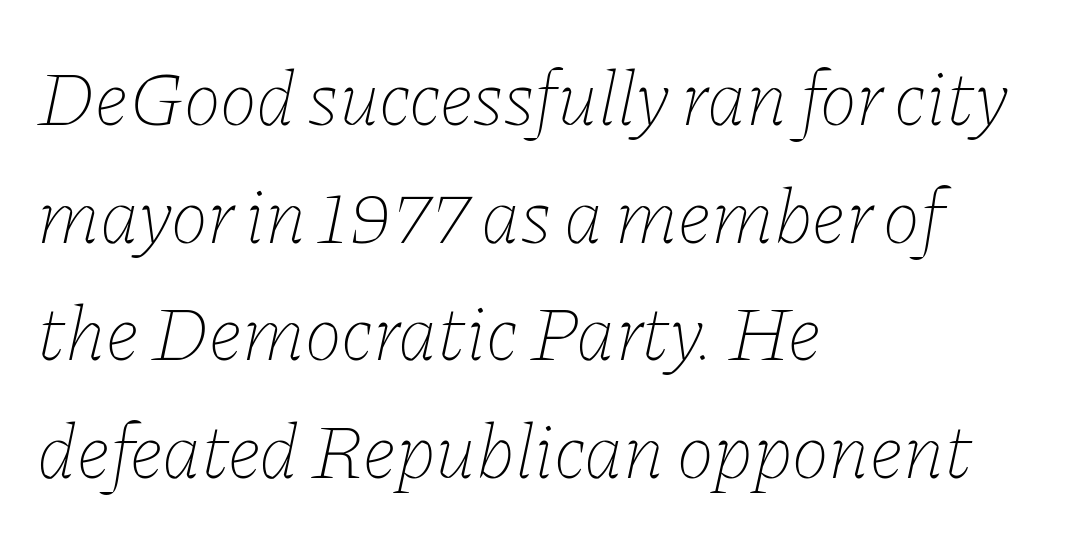
The image shows 79 px thin type, italic (leaning right); set left-aligned, normal line spacing (1.49x), normal letter spacing, not underlined; low stroke contrast and a medium x-height.
